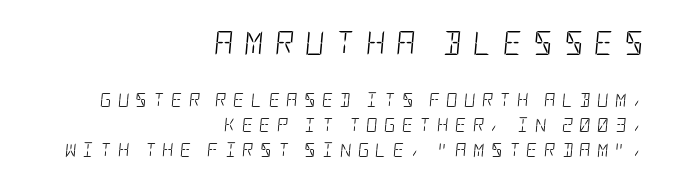
{"italic": "yes", "lean": "right", "slant_degrees": 5, "bold": "no", "underline": "no", "align": "right", "line_spacing_ratio": 1.78, "letter_spacing": "wide", "letter_spacing_em": 0.45, "larger_block": "first", "size_ratio": 1.71, "glyph_px": 24}
